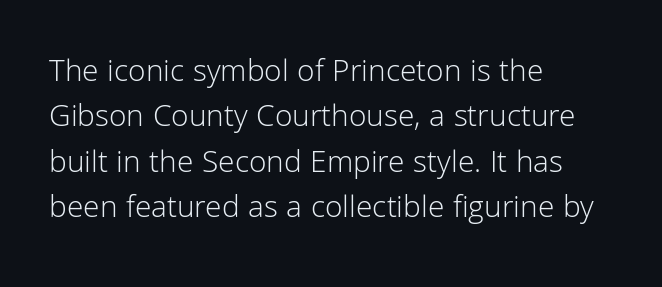
The image shows 32 px light sans-serif type, upright; set left-aligned, normal line spacing (1.42x), normal letter spacing, not underlined; low stroke contrast and a medium x-height.
